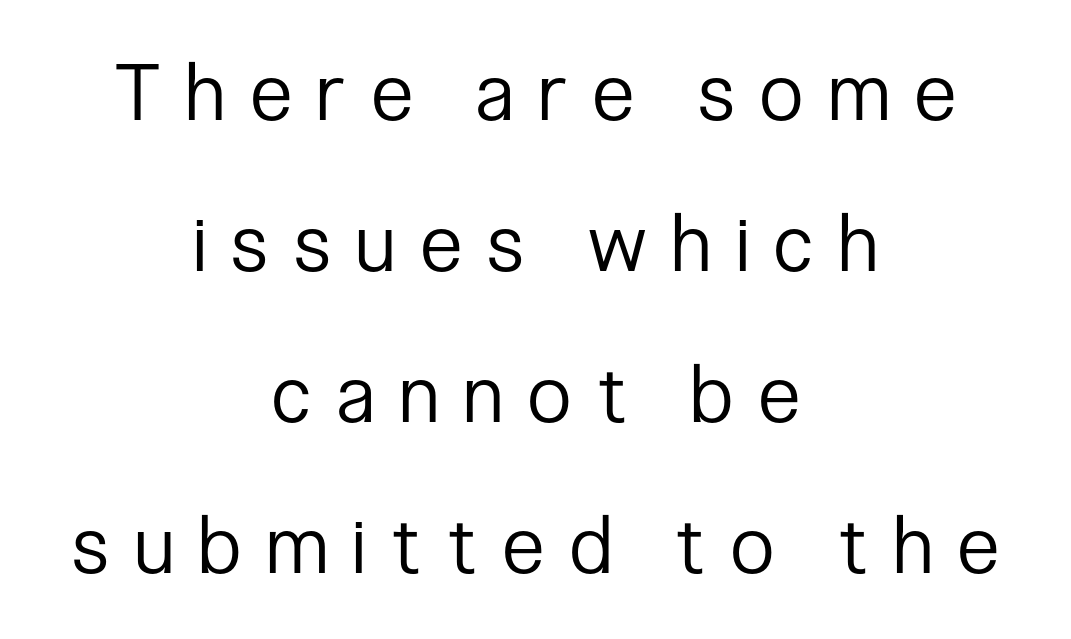
The image shows 79 px regular-weight, condensed sans-serif type, upright; set centered, loose line spacing (1.91x), unusually wide letter spacing (+0.33 em), not underlined; low stroke contrast and a medium x-height.
